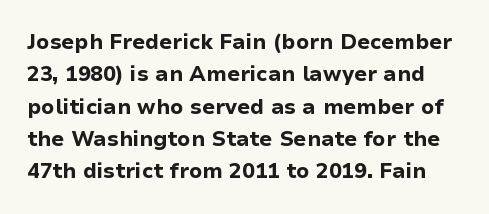
Q: Is the text bold? A: Yes.
Q: Is the text italic (slanted)? A: No, it is upright.
Q: Is the text underlined? A: No.
Q: Is the spacing between letters normal or unusually wide? A: Normal.
Q: Is the spacing between lines tight, normal or loose? A: Normal.
